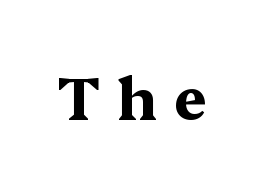
Q: Is the text bold? A: Yes.
Q: Is the text italic (slanted)? A: No, it is upright.
Q: Is the typeface a serif or a sans-serif typeface? A: Serif.
Q: Is the text underlined? A: No.
Q: Is the spacing between letters normal or unusually wide? A: Unusually wide.
Q: Width (condensed, normal, or wide)? A: Wide.
Q: Stroke contrast? A: Medium.
Q: x-height? A: Medium.
Q: Monospaced? A: No.
